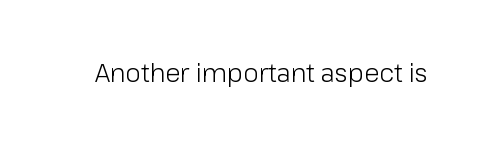
The image shows 25 px text type, upright; set normal letter spacing, not underlined.
